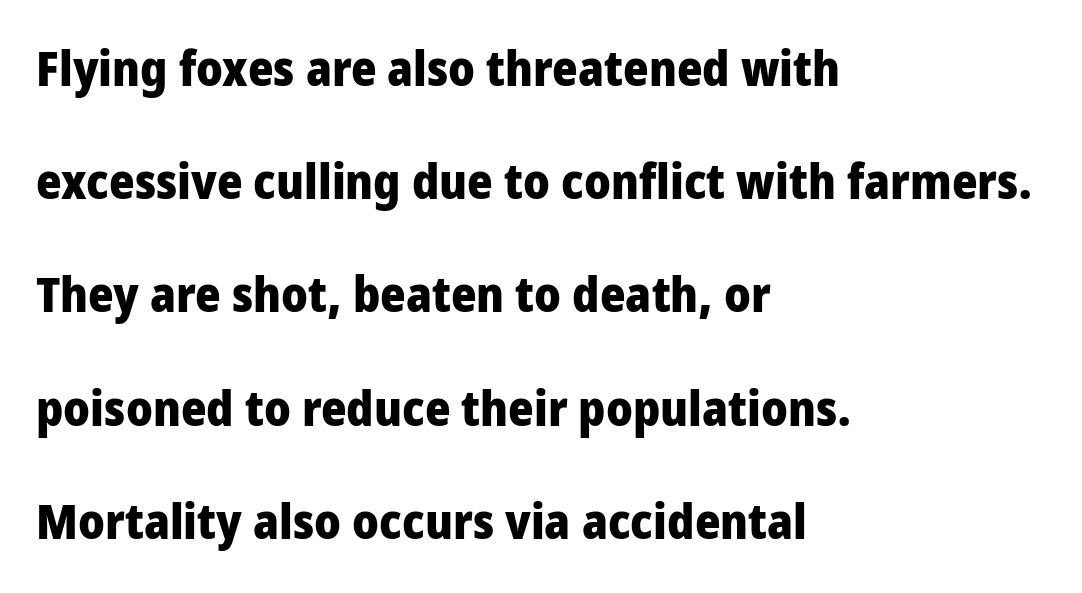
{"serif": "no", "italic": "no", "bold": "yes", "weight": "heavy", "width": "condensed", "stroke_contrast": "low", "x_height": "large", "monospaced": "no", "underline": "no", "align": "left", "line_spacing": "loose", "line_spacing_ratio": 2.31, "letter_spacing": "normal", "letter_spacing_em": 0.0, "glyph_px": 49}
